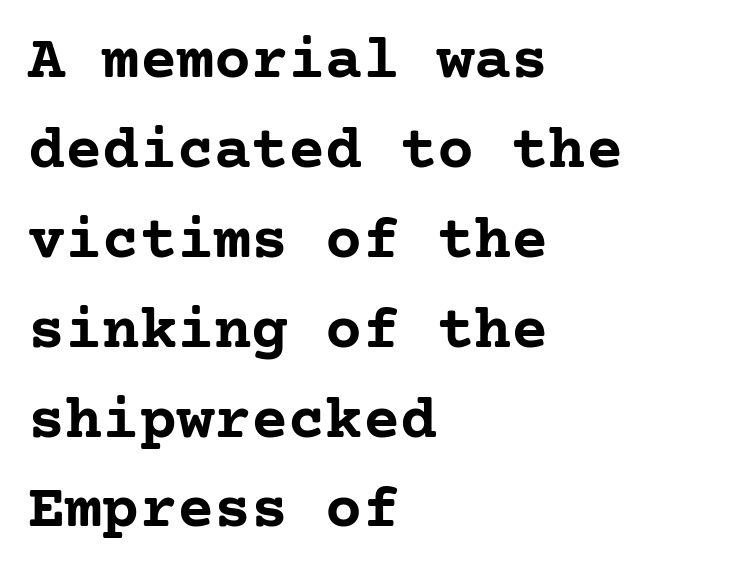
Q: Is the text bold? A: Yes.
Q: Is the text italic (slanted)? A: No, it is upright.
Q: Is the typeface a serif or a sans-serif typeface? A: Serif.
Q: Is the text underlined? A: No.
Q: How is the paragraph aligned? A: Left-aligned.
Q: Is the spacing between letters normal or unusually wide? A: Normal.
Q: Is the spacing between lines tight, normal or loose? A: Normal.
Q: Width (condensed, normal, or wide)? A: Normal.
Q: Stroke contrast? A: Low.
Q: x-height? A: Medium.
